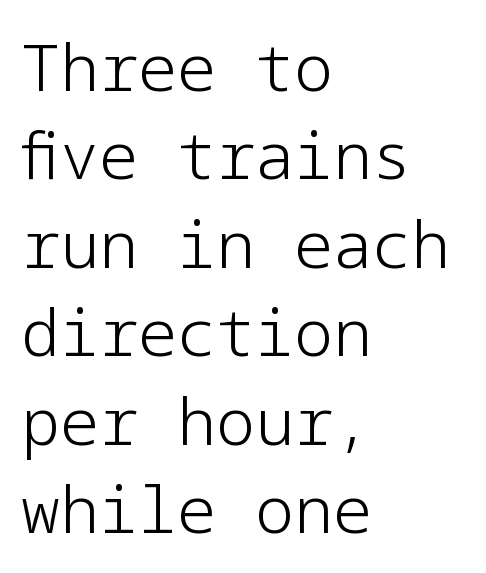
The image shows 65 px light sans-serif type, upright; set left-aligned, normal line spacing (1.36x), normal letter spacing, not underlined; low stroke contrast and a medium x-height.
